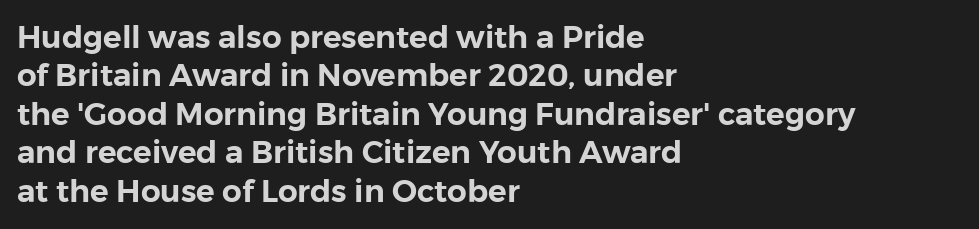
{"serif": "no", "italic": "no", "width": "normal", "stroke_contrast": "low", "x_height": "medium", "monospaced": "no", "underline": "no", "align": "left", "line_spacing_ratio": 1.24, "letter_spacing": "normal", "letter_spacing_em": 0.0, "glyph_px": 31}
